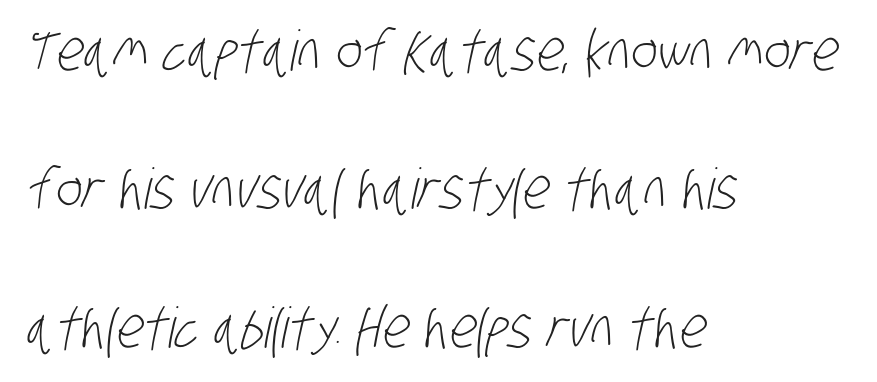
{"serif": "no", "bold": "no", "weight": "light", "width": "condensed", "stroke_contrast": "low", "x_height": "large", "monospaced": "no", "underline": "no", "align": "left", "line_spacing": "loose", "line_spacing_ratio": 2.47, "letter_spacing": "normal", "letter_spacing_em": 0.0, "glyph_px": 56}
